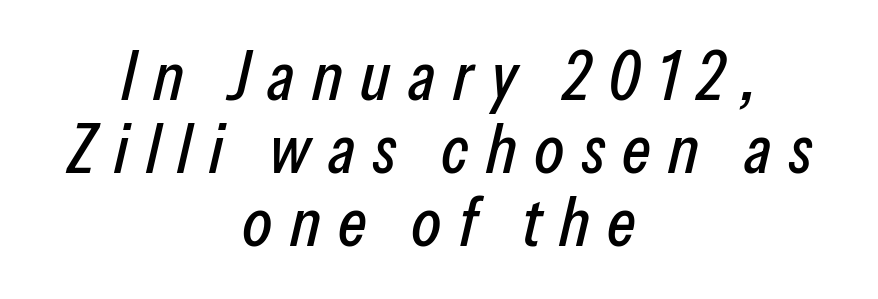
Leading is clearly below the norm, producing a dense column. Check under the words: just untouched page. Characters are canted at an angle relative to the baseline's perpendicular. These lines stack symmetrically, like a column narrowing and widening about its center. Observe the wide spacing: letters keep a clear distance from each other.
